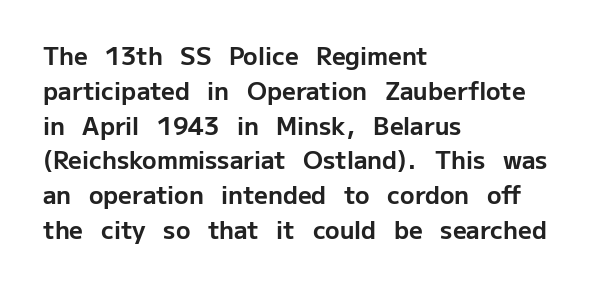
Nope, not italic — everything's standing straight. The passage shown has conventional tracking throughout. Bold? Absolutely — the strokes are thick and heavy. If you drew a ruler down the left edge, every line would touch it. The gap between lines stays unmarked. Horizontal bands of white between lines are of average thickness.
